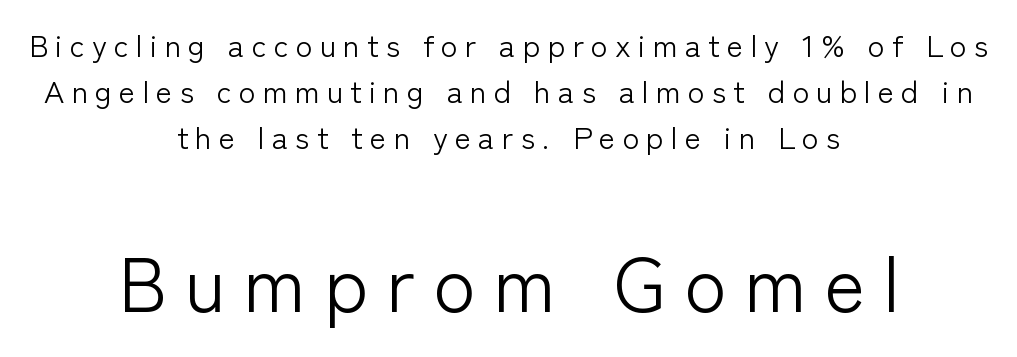
Display-style spreading of the glyphs; the letterfit is very open. The passage shown stacks its lines at a standard gap. The font family rendered here belongs to the sans-serif group. Neither beginnings nor endings align; midpoints do. The words here are not underlined. The font sits on the lighter half of the weight spectrum, regular included.
